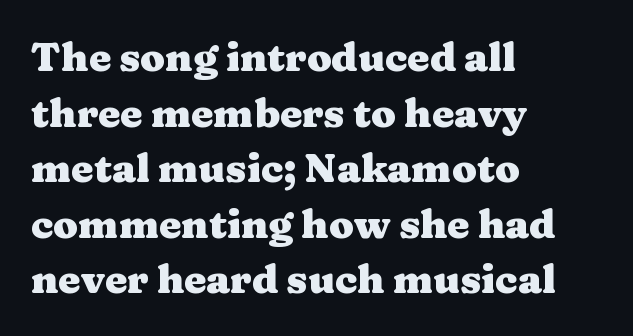
The image shows 40 px heavy, wide serif type, upright; set left-aligned, normal line spacing (1.39x), normal letter spacing, not underlined; medium stroke contrast and a medium x-height.
